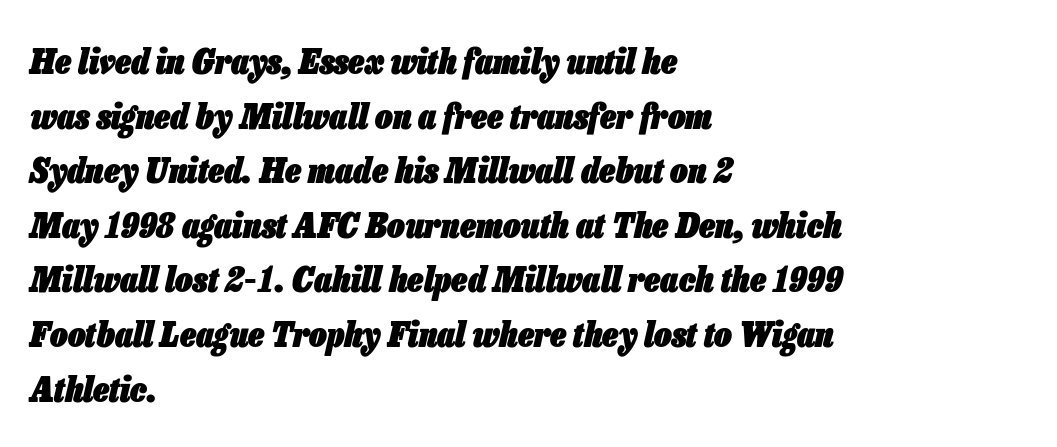
Q: Is the text bold? A: Yes.
Q: Is the text italic (slanted)? A: Yes, it leans right by about 13 degrees.
Q: Is the text underlined? A: No.
Q: How is the paragraph aligned? A: Left-aligned.
Q: Is the spacing between letters normal or unusually wide? A: Normal.
Q: Is the spacing between lines tight, normal or loose? A: Normal.
Q: Width (condensed, normal, or wide)? A: Condensed.
Q: Stroke contrast? A: Low.
Q: x-height? A: Medium.
Q: Monospaced? A: No.
